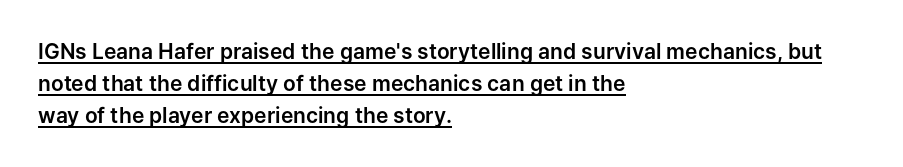
{"italic": "no", "underline": "yes", "align": "left", "line_spacing": "normal", "line_spacing_ratio": 1.52, "letter_spacing": "normal", "letter_spacing_em": 0.0, "glyph_px": 21}
